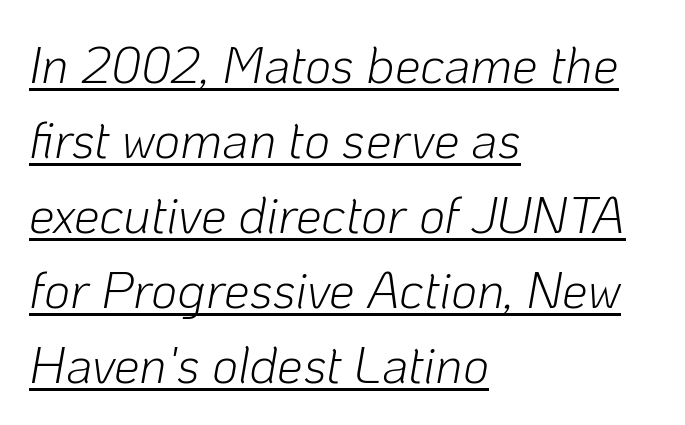
{"italic": "yes", "lean": "right", "slant_degrees": 10, "bold": "no", "weight": "light", "width": "normal", "stroke_contrast": "low", "x_height": "medium", "monospaced": "no", "underline": "yes", "align": "left", "line_spacing": "normal", "line_spacing_ratio": 1.47, "letter_spacing": "normal", "letter_spacing_em": 0.0, "glyph_px": 51}
